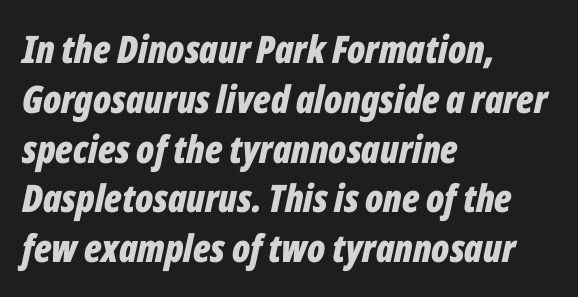
Observe the lean: these are italic letterforms. Looks like regular typesetting: each glyph gets only the width it needs. Evenly set lines give the paragraph a standard silhouette. The horizontal fit of the characters is conventional and even. Glance below the letters and you will spot only blank space.
